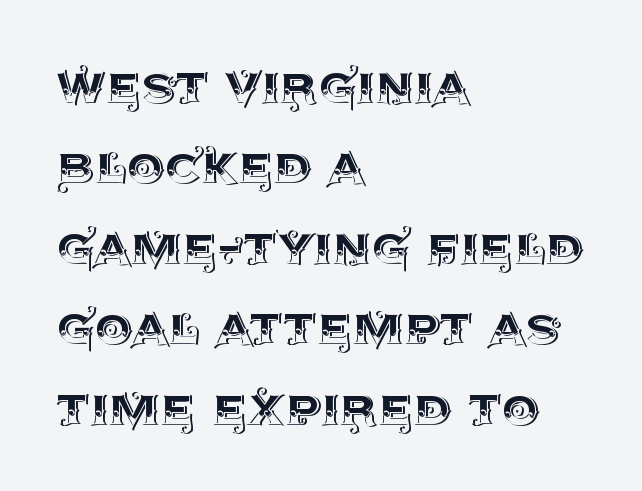
The image shows 60 px text type, upright; set left-aligned, normal line spacing (1.34x), normal letter spacing, not underlined; a large x-height.
